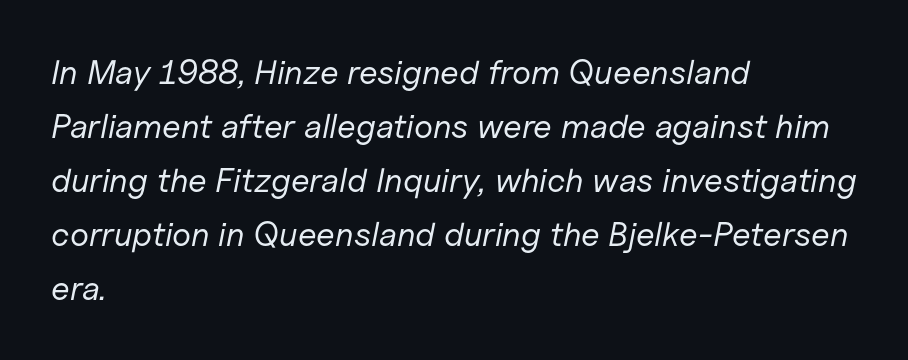
{"italic": "yes", "lean": "right", "slant_degrees": 11, "bold": "no", "weight": "regular", "width": "normal", "stroke_contrast": "low", "x_height": "medium", "monospaced": "no", "underline": "no", "align": "left", "line_spacing": "normal", "line_spacing_ratio": 1.59, "letter_spacing": "normal", "letter_spacing_em": 0.0, "glyph_px": 34}
